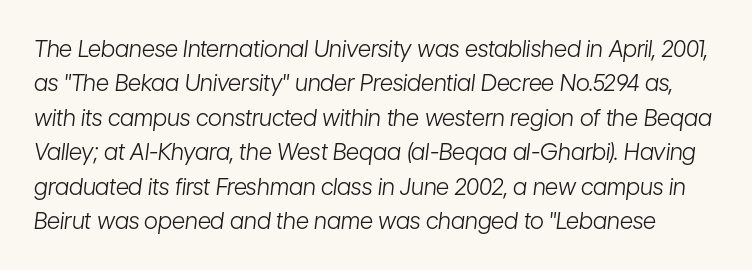
Q: Is the text bold? A: No.
Q: Is the text italic (slanted)? A: Yes, it leans right by about 7 degrees.
Q: Is the text underlined? A: No.
Q: Is the spacing between letters normal or unusually wide? A: Normal.
Q: Is the spacing between lines tight, normal or loose? A: Normal.
